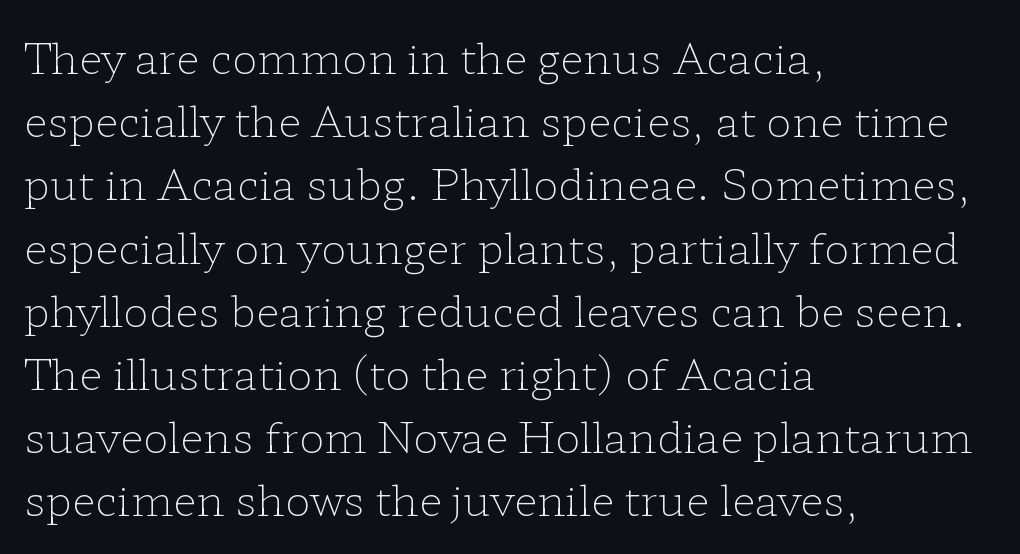
{"serif": "yes", "italic": "no", "bold": "no", "weight": "light", "width": "wide", "stroke_contrast": "low", "x_height": "medium", "monospaced": "no", "underline": "no", "align": "left", "line_spacing": "normal", "line_spacing_ratio": 1.47, "letter_spacing": "normal", "letter_spacing_em": 0.0, "glyph_px": 43}
